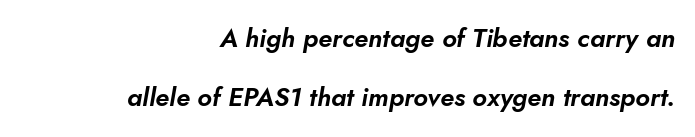
The image shows 26 px text type, italic (leaning right); set right-aligned, loose line spacing (2.28x), normal letter spacing, not underlined.
